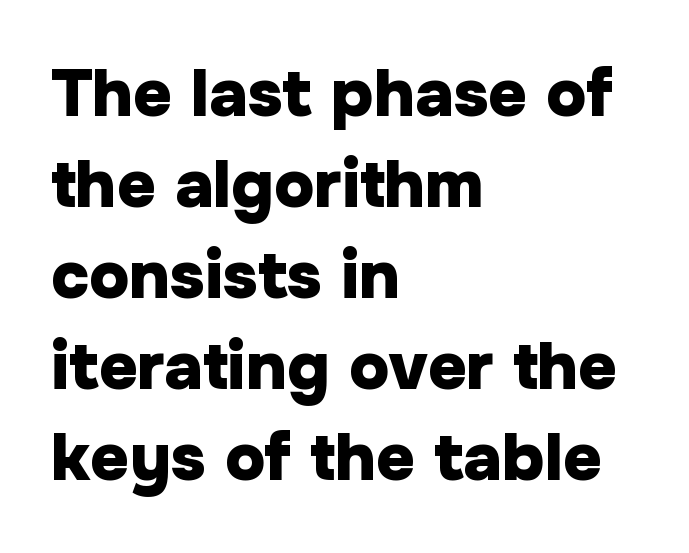
{"serif": "no", "italic": "no", "bold": "yes", "weight": "heavy", "width": "normal", "stroke_contrast": "low", "x_height": "medium", "monospaced": "no", "underline": "no", "align": "left", "line_spacing": "normal", "line_spacing_ratio": 1.36, "letter_spacing": "normal", "letter_spacing_em": 0.0, "glyph_px": 67}
